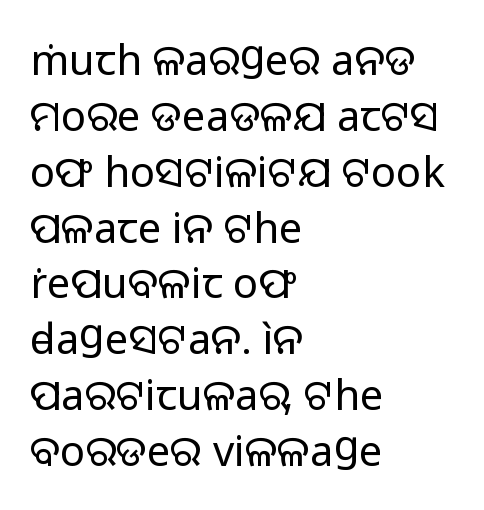
Regarding serifs, this sample does without them. You could not count columns in this text — the font is proportionally spaced. Ordinary non-slanted type is in use. The characters are drawn with everyday or finer stroke widths.
